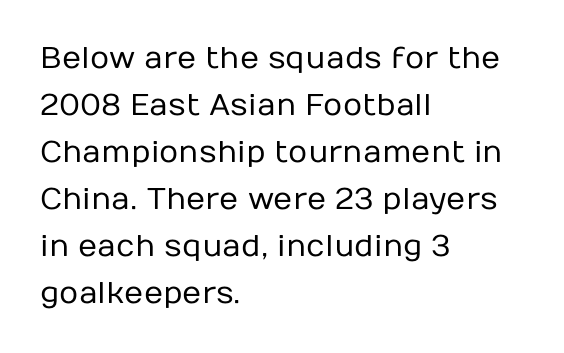
Q: Is the text bold? A: No.
Q: Is the text italic (slanted)? A: No, it is upright.
Q: Is the typeface a serif or a sans-serif typeface? A: Sans-serif.
Q: Is the text underlined? A: No.
Q: How is the paragraph aligned? A: Left-aligned.
Q: Is the spacing between letters normal or unusually wide? A: Normal.
Q: Is the spacing between lines tight, normal or loose? A: Normal.
Q: Width (condensed, normal, or wide)? A: Normal.
Q: Stroke contrast? A: Low.
Q: x-height? A: Medium.
Q: Monospaced? A: No.
